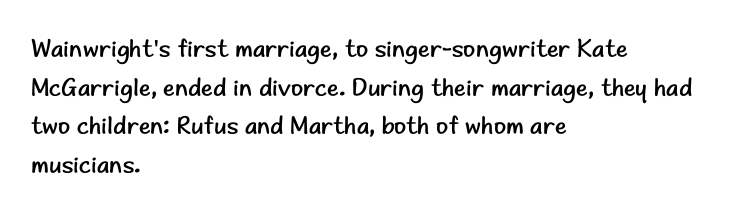
Q: Is the text bold? A: No.
Q: Is the text italic (slanted)? A: No, it is upright.
Q: Is the text underlined? A: No.
Q: How is the paragraph aligned? A: Left-aligned.
Q: Is the spacing between letters normal or unusually wide? A: Normal.
Q: Is the spacing between lines tight, normal or loose? A: Normal.
